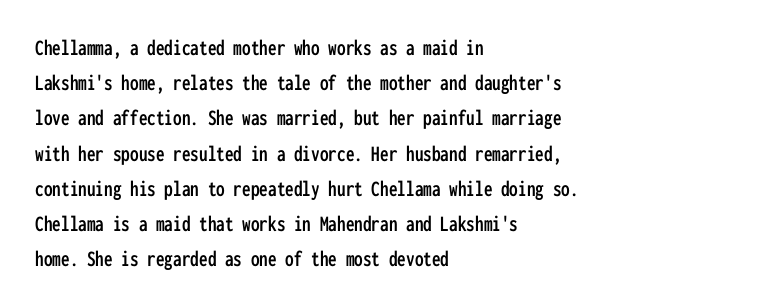
The designer left line spacing at the default. The face used here is rendered with its standard letterfit. The letters stand upright; this is a roman face. The rag falls on the right side of this text block. The words here are not underlined.
